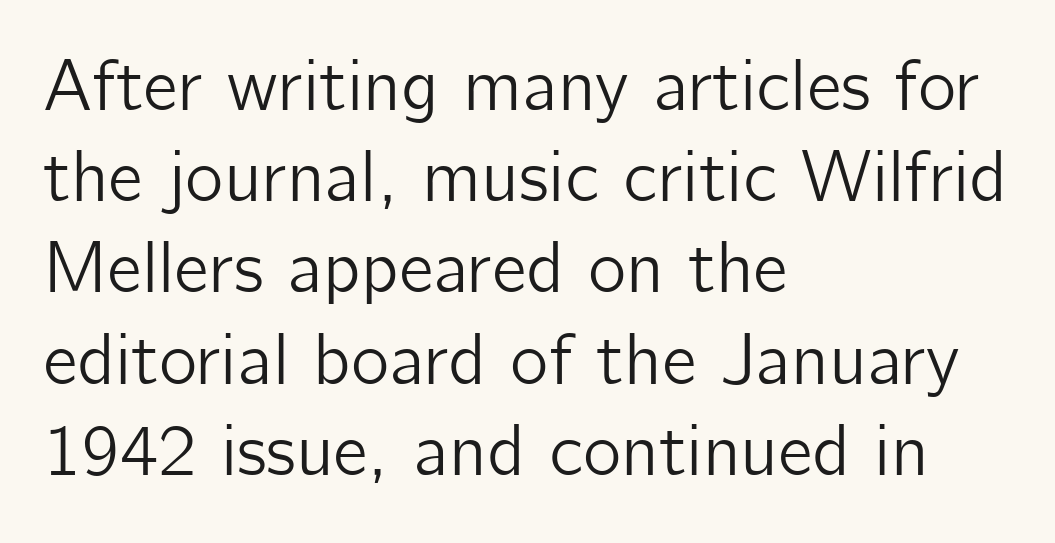
{"serif": "no", "italic": "no", "width": "normal", "stroke_contrast": "low", "x_height": "medium", "monospaced": "no", "underline": "no", "align": "left", "line_spacing": "normal", "line_spacing_ratio": 1.25, "letter_spacing": "normal", "letter_spacing_em": 0.0, "glyph_px": 73}
